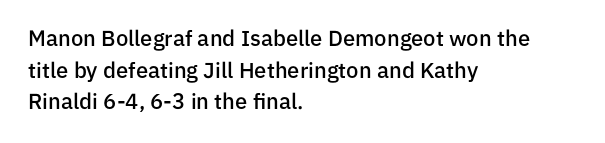
The passage shown stacks its lines at a standard gap. Beneath every word, the page is bare. The compositor pushed each line to the left boundary. Tall strokes in this sample are plumb rather than angled.
